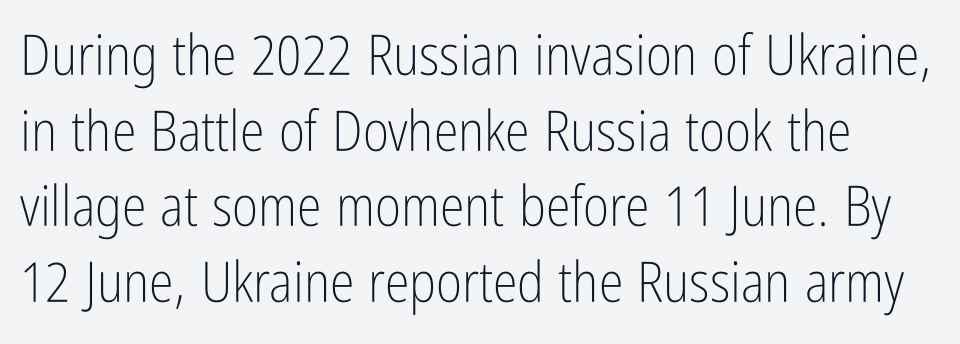
Letterform terminals end flat and unadorned throughout the passage. Proportional: the letters do not fall into vertical columns. Is the stroke heavy? The answer is a plain regular-or-lighter. Underline: absent. Posture: upright roman.
